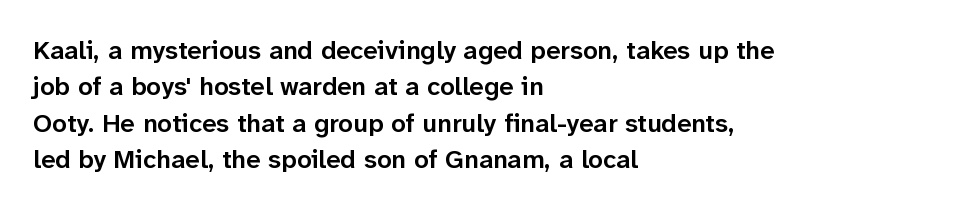
Each glyph is drawn with semibold strokes, heavier than normal yet not fully bold. Each word holds together tightly as a unit, with standard inter-letter gaps. These lines sit exactly where default settings would place them. Every row of glyphs begins at an identical x-position on the left.
